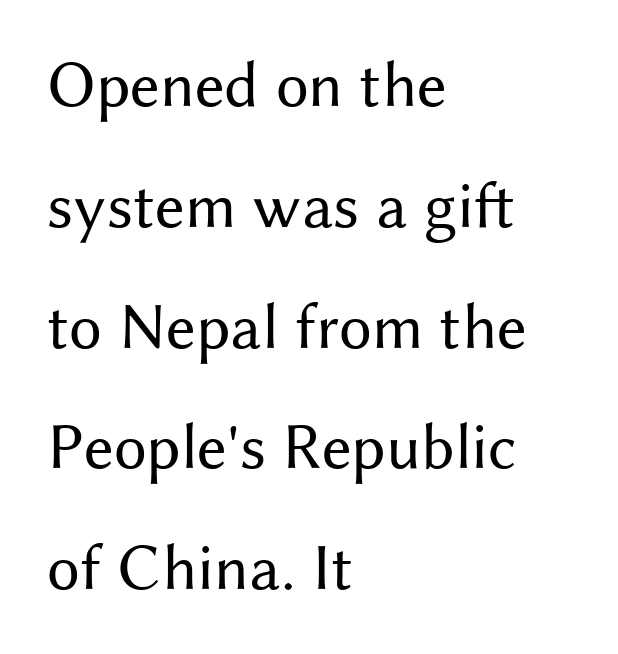
Q: Is the text bold? A: No.
Q: Is the text italic (slanted)? A: No, it is upright.
Q: Is the typeface a serif or a sans-serif typeface? A: Sans-serif.
Q: Is the text underlined? A: No.
Q: How is the paragraph aligned? A: Left-aligned.
Q: Is the spacing between letters normal or unusually wide? A: Normal.
Q: Width (condensed, normal, or wide)? A: Normal.
Q: Stroke contrast? A: Medium.
Q: x-height? A: Medium.
Q: Monospaced? A: No.
